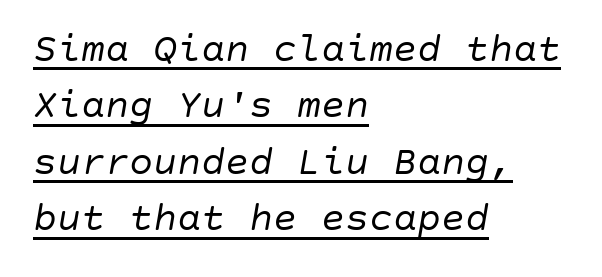
Q: Is the text bold? A: No.
Q: Is the text italic (slanted)? A: Yes, it leans right by about 10 degrees.
Q: Is the text underlined? A: Yes.
Q: How is the paragraph aligned? A: Left-aligned.
Q: Is the spacing between letters normal or unusually wide? A: Normal.
Q: Is the spacing between lines tight, normal or loose? A: Normal.
Q: Width (condensed, normal, or wide)? A: Normal.
Q: Stroke contrast? A: Low.
Q: x-height? A: Large.
